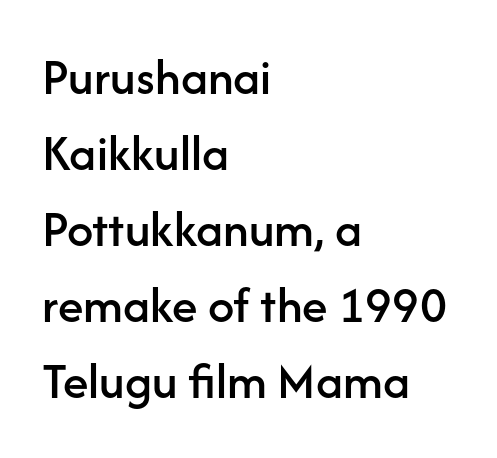
The image shows 52 px sans-serif type, upright; set left-aligned, normal line spacing (1.46x), normal letter spacing, not underlined; low stroke contrast and a medium x-height.
